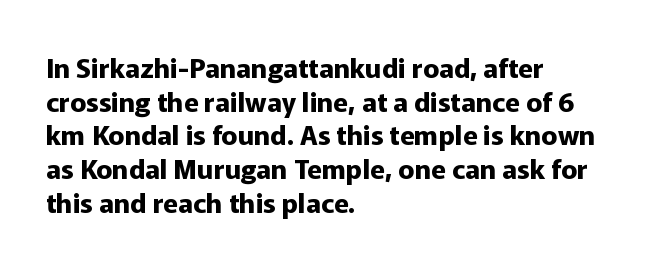
The image shows 27 px bold type, upright; set left-aligned, normal line spacing (1.25x), normal letter spacing, not underlined.
